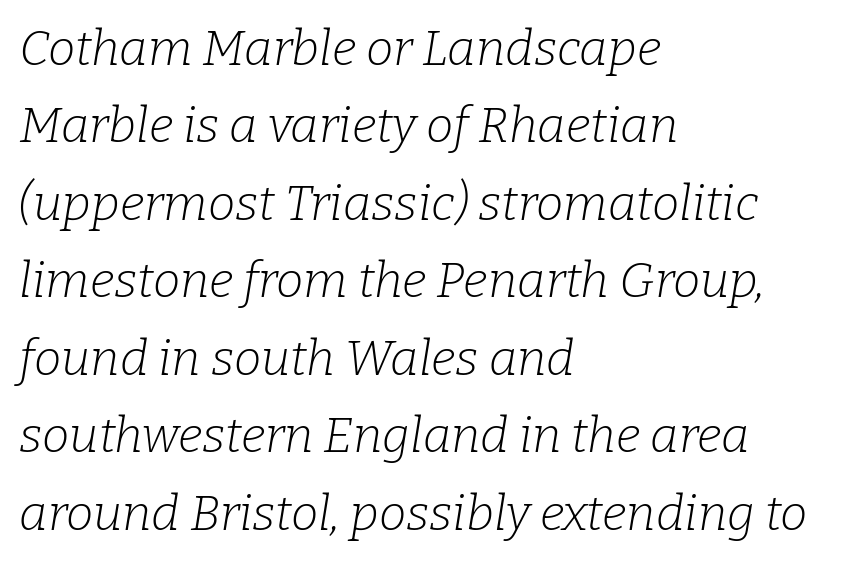
{"serif": "yes", "italic": "yes", "lean": "right", "slant_degrees": 9, "bold": "no", "weight": "light", "width": "normal", "stroke_contrast": "low", "x_height": "medium", "monospaced": "no", "underline": "no", "align": "left", "line_spacing": "normal", "line_spacing_ratio": 1.58, "letter_spacing": "normal", "letter_spacing_em": 0.0, "glyph_px": 49}
